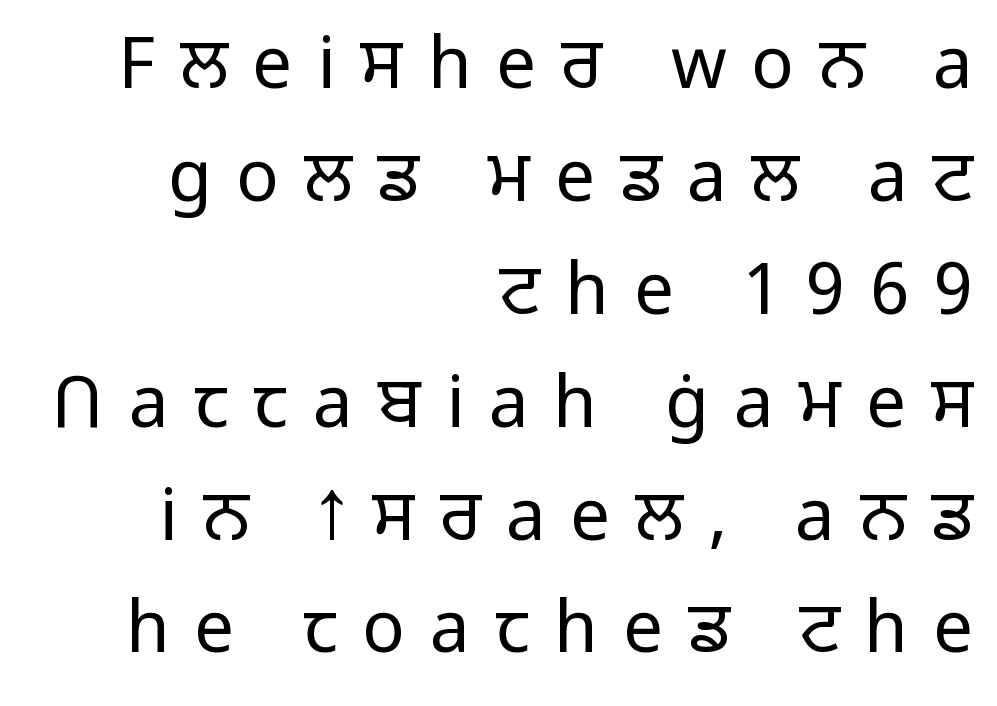
The image shows 71 px light sans-serif type, upright; set right-aligned, normal line spacing (1.59x), unusually wide letter spacing (+0.35 em), not underlined; low stroke contrast and a medium x-height.
